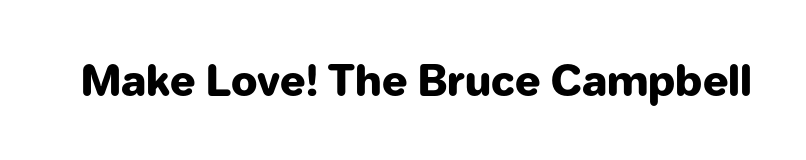
In terms of letterform style, serifs are entirely absent. Is this a fixed-width face? No — the glyphs have proportional, varying widths. Every letter is thick-stroked: bold, no question. The glyphs are unaccompanied by any horizontal stroke below them. The axis of the letterforms is exactly vertical. Students, note that the glyphs here touch the page at normal intervals.
